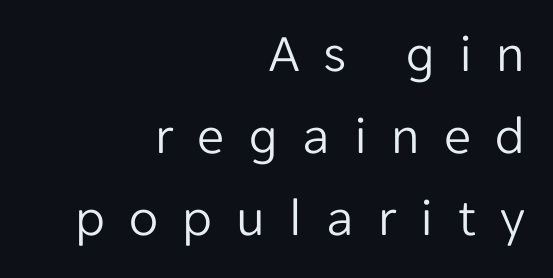
The typesetting does not lean heavy: it is not bold. The letters stand upright; this is a roman face. Character widths vary here, with narrow letters taking less room than wide ones. Short note: letters widely spaced. The rendering uses a moderate line-height, typical for paragraphs. A clean baseline with only descenders dipping below it.
